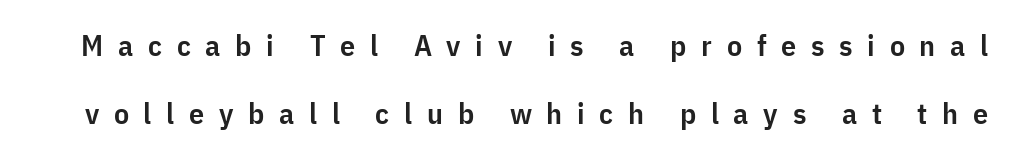
Q: Is the text bold? A: Semi-bold.
Q: Is the text italic (slanted)? A: No, it is upright.
Q: Is the typeface a serif or a sans-serif typeface? A: Sans-serif.
Q: Is the text underlined? A: No.
Q: Is the spacing between letters normal or unusually wide? A: Unusually wide.
Q: Is the spacing between lines tight, normal or loose? A: Loose.
Q: Width (condensed, normal, or wide)? A: Condensed.
Q: Stroke contrast? A: Low.
Q: x-height? A: Medium.
Q: Monospaced? A: No.
